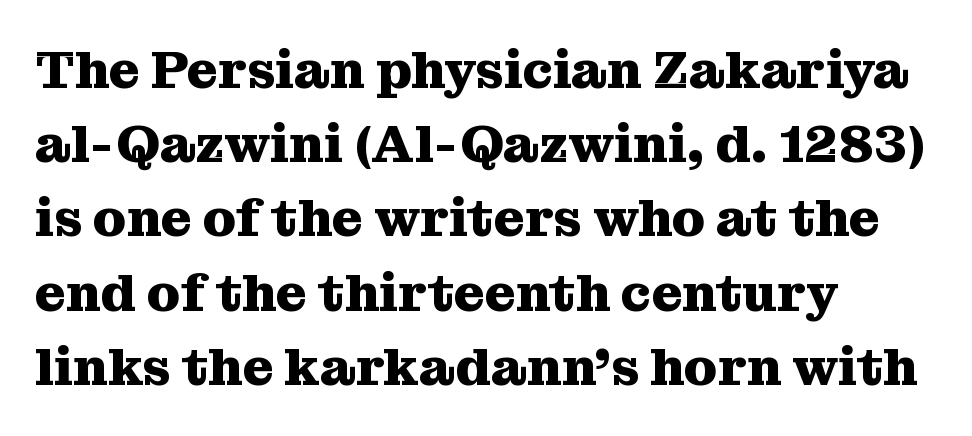
{"serif": "yes", "italic": "no", "bold": "yes", "weight": "heavy", "width": "normal", "stroke_contrast": "medium", "x_height": "medium", "monospaced": "no", "underline": "no", "align": "left", "line_spacing": "normal", "line_spacing_ratio": 1.4, "letter_spacing": "normal", "letter_spacing_em": 0.0, "glyph_px": 53}
